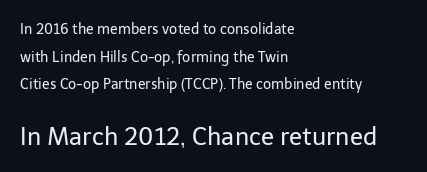
{"italic": "no", "bold": "no", "underline": "no", "align": "left", "line_spacing": "loose", "line_spacing_ratio": 1.97, "letter_spacing": "normal", "letter_spacing_em": 0.0, "larger_block": "second", "size_ratio": 1.71, "glyph_px": 24}
